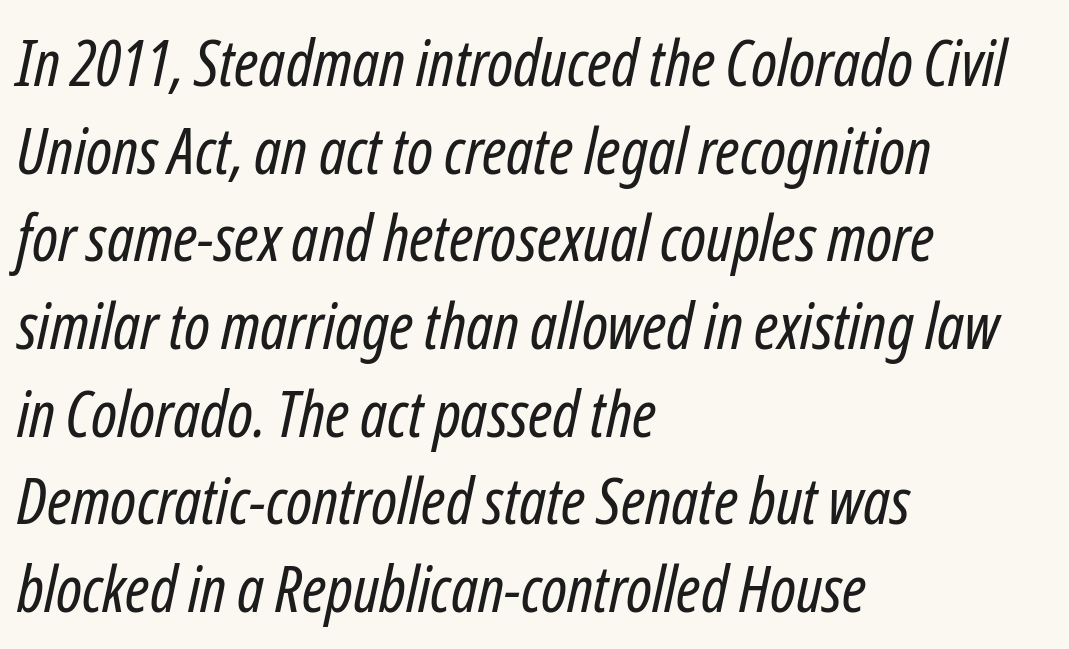
The image shows 64 px regular-weight, condensed type, italic (leaning right); set left-aligned, normal line spacing (1.37x), normal letter spacing, not underlined; low stroke contrast and a medium x-height.
